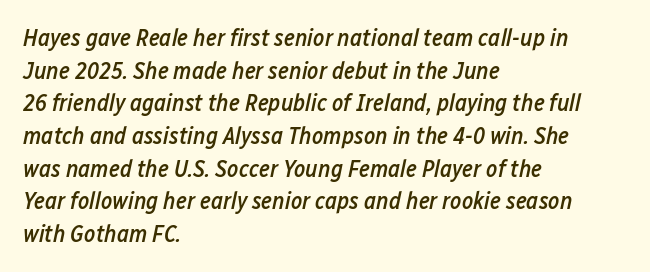
{"italic": "yes", "lean": "right", "slant_degrees": 12, "bold": "semi", "underline": "no", "align": "left", "line_spacing": "normal", "line_spacing_ratio": 1.36, "letter_spacing": "normal", "letter_spacing_em": 0.0, "glyph_px": 24}
